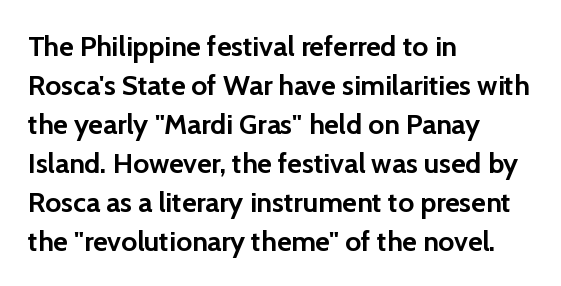
Q: Is the text bold? A: Yes.
Q: Is the text italic (slanted)? A: No, it is upright.
Q: Is the typeface a serif or a sans-serif typeface? A: Sans-serif.
Q: Is the text underlined? A: No.
Q: How is the paragraph aligned? A: Left-aligned.
Q: Is the spacing between letters normal or unusually wide? A: Normal.
Q: Is the spacing between lines tight, normal or loose? A: Normal.
Q: Width (condensed, normal, or wide)? A: Normal.
Q: Stroke contrast? A: Low.
Q: x-height? A: Medium.
Q: Monospaced? A: No.
